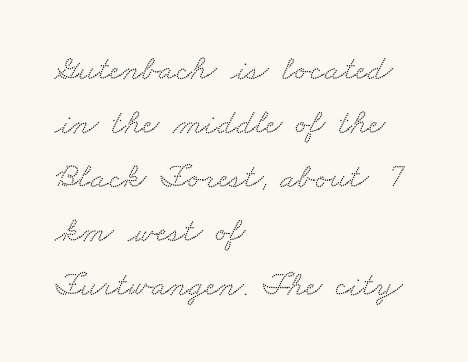
The image shows 35 px wide serif type; set left-aligned, normal line spacing (1.54x), normal letter spacing, not underlined; low stroke contrast and a small x-height.
